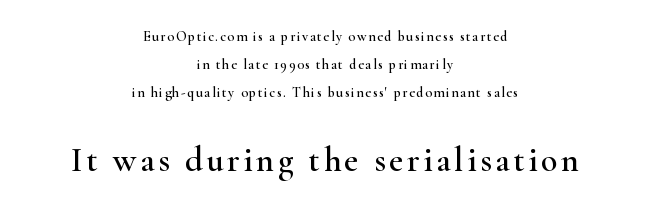
The image shows 34 px wide serif type, upright; set centered, loose line spacing (1.99x), not underlined; the second (bottom) block is 2.43x larger; high stroke contrast and a small x-height.
